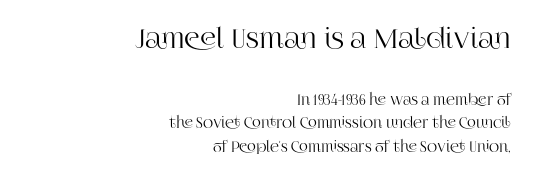
{"italic": "no", "underline": "no", "align": "right", "line_spacing": "normal", "line_spacing_ratio": 1.68, "letter_spacing": "normal", "letter_spacing_em": 0.0, "larger_block": "first", "size_ratio": 1.93, "glyph_px": 27}
